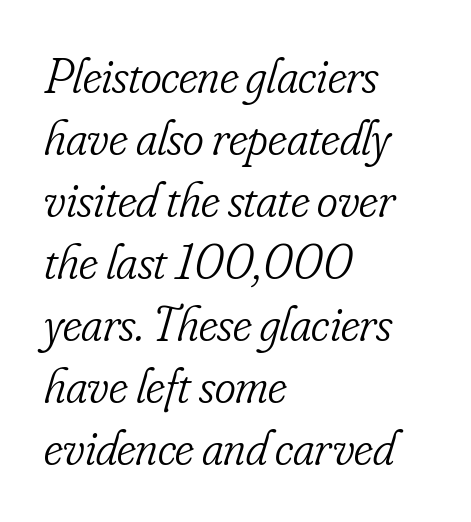
The image shows 50 px light, condensed serif type, italic (leaning right); set left-aligned, line spacing 1.24x, normal letter spacing, not underlined; low stroke contrast and a small x-height.
